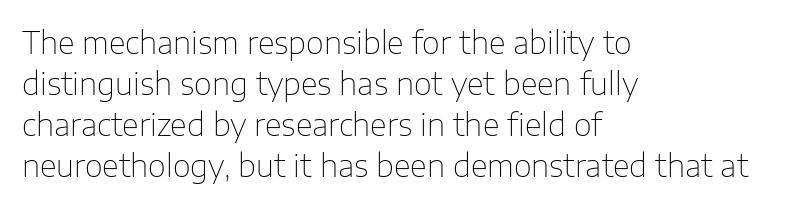
The passage shown has conventional tracking throughout. Clear beneath every line of the passage. Students, observe: this is what conventionally led text looks like. Italic: no, the glyphs are upright roman.
